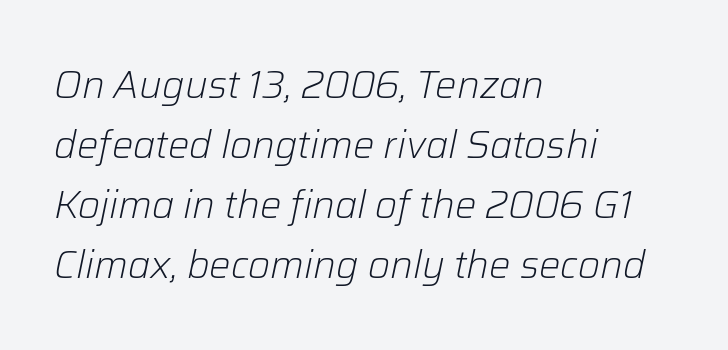
Which margin do the lines hug? The left one — the right edge is uneven. There is no visible air inserted between adjacent glyphs. No extra ink here — the face is not bold. The face used here is proportionally spaced, like ordinary book or web type. The typography opts for an oblique posture over an upright one.
